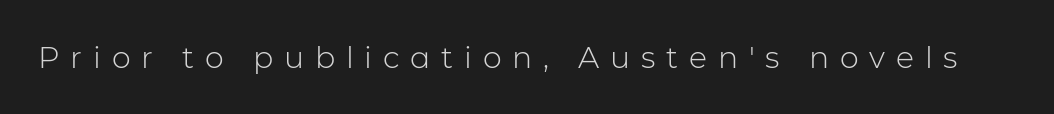
Serif or sans? Sans — the stroke terminals are bare. Letters rest on an invisible, unmarked baseline. Honestly, the letter spacing is so wide it's the main thing you notice. Spacing verdict: proportional, widths tailored to each character. No italicization has been applied; the sample stays upright.
